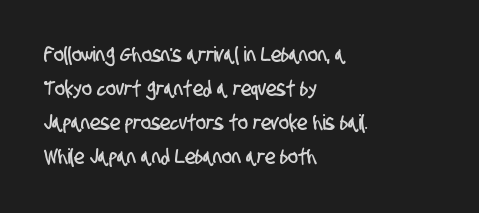
{"underline": "no", "align": "left", "line_spacing": "normal", "line_spacing_ratio": 1.62, "letter_spacing": "normal", "letter_spacing_em": 0.0, "glyph_px": 21}
